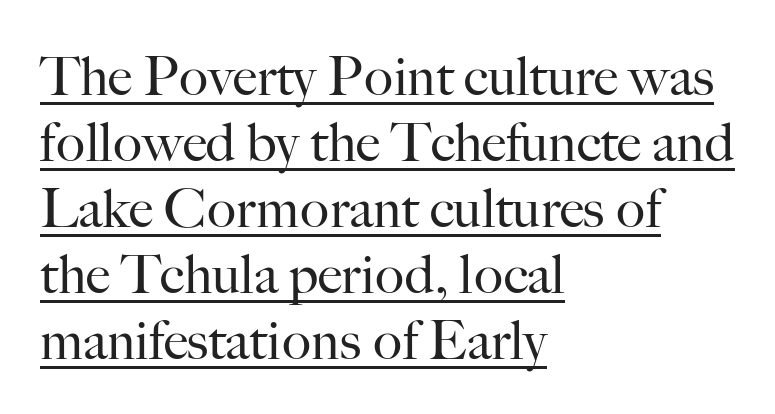
Q: Is the text bold? A: No.
Q: Is the text italic (slanted)? A: No, it is upright.
Q: Is the typeface a serif or a sans-serif typeface? A: Serif.
Q: Is the text underlined? A: Yes.
Q: How is the paragraph aligned? A: Left-aligned.
Q: Is the spacing between letters normal or unusually wide? A: Normal.
Q: Width (condensed, normal, or wide)? A: Normal.
Q: Stroke contrast? A: High.
Q: x-height? A: Small.
Q: Monospaced? A: No.
